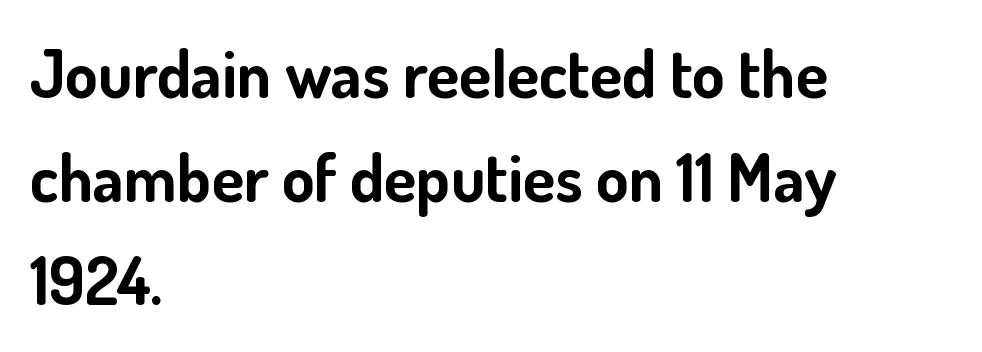
Varying glyph widths throughout — classic text-font behaviour. The lettering stays uniformly vertical, giving the passage a roman look. Glyph-to-glyph distance matches everyday printed text. A full-strength bold gives these letters their thick strokes. The font family rendered here belongs to the sans-serif group. Visually the block forms a straight wall on the left and a jagged coastline on the right.
